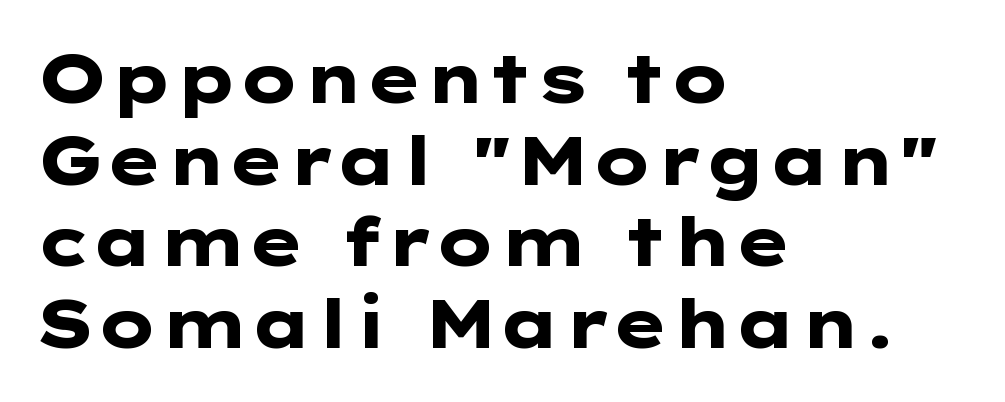
{"serif": "no", "italic": "no", "bold": "yes", "weight": "heavy", "width": "wide", "stroke_contrast": "low", "x_height": "medium", "underline": "no", "align": "left", "line_spacing_ratio": 1.22, "letter_spacing": "normal", "letter_spacing_em": 0.0, "glyph_px": 67}
